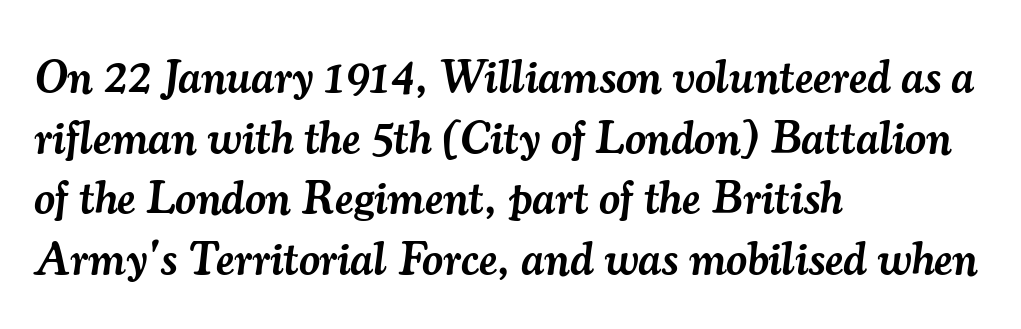
Q: Is the text bold? A: Semi-bold.
Q: Is the text italic (slanted)? A: Yes, it leans right by about 7 degrees.
Q: Is the typeface a serif or a sans-serif typeface? A: Serif.
Q: Is the text underlined? A: No.
Q: How is the paragraph aligned? A: Left-aligned.
Q: Is the spacing between letters normal or unusually wide? A: Normal.
Q: Is the spacing between lines tight, normal or loose? A: Normal.
Q: Width (condensed, normal, or wide)? A: Normal.
Q: Stroke contrast? A: Medium.
Q: x-height? A: Small.
Q: Monospaced? A: No.
